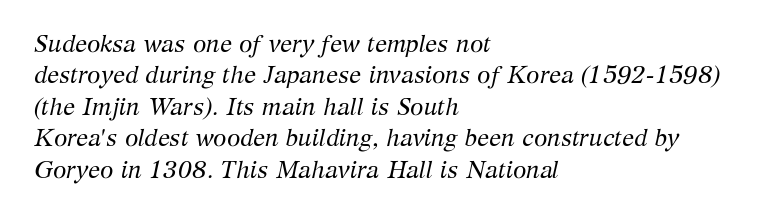
Q: Is the text bold? A: No.
Q: Is the text italic (slanted)? A: Yes, it leans right by about 12 degrees.
Q: Is the text underlined? A: No.
Q: How is the paragraph aligned? A: Left-aligned.
Q: Is the spacing between letters normal or unusually wide? A: Normal.
Q: Is the spacing between lines tight, normal or loose? A: Normal.
